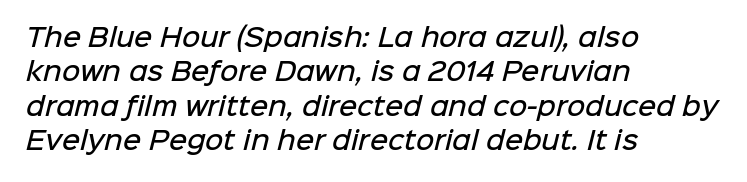
Q: Is the text bold? A: Semi-bold.
Q: Is the text underlined? A: No.
Q: How is the paragraph aligned? A: Left-aligned.
Q: Is the spacing between letters normal or unusually wide? A: Normal.
Q: Is the spacing between lines tight, normal or loose? A: Normal.
